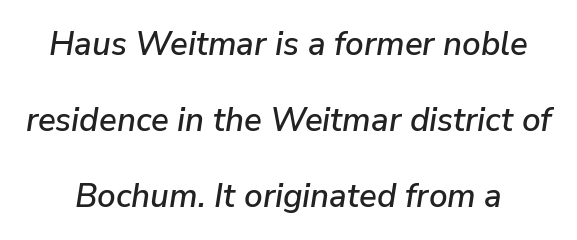
A great deal of white space separates one row of letters from the next. Tracking value appears to be zero — textbook default spacing. The passage shown is typed in a proportional face where columns would drift. The space directly below the letters is spotless. The specimen reads as italic at a glance.
